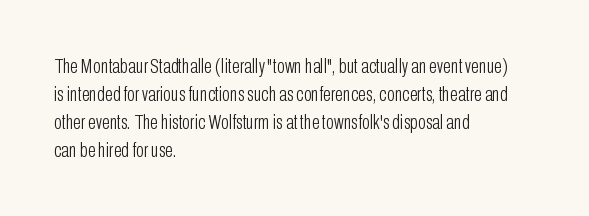
The image shows 21 px text type, upright; set left-aligned, normal line spacing (1.33x), normal letter spacing, not underlined.
